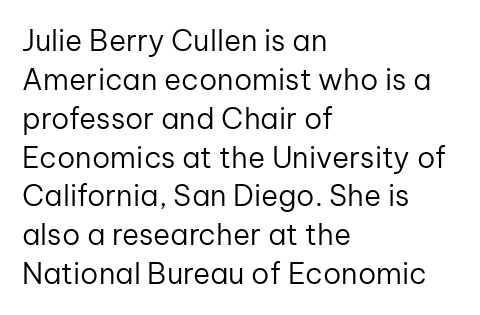
Do the characters align in a grid? No, the font is proportional. One glance says typical: line gaps are just what's usual. Posture: vertical. Weight class: somewhere from thin through regular. Short note: letters normally spaced. The paragraph shown leans on its left margin.
